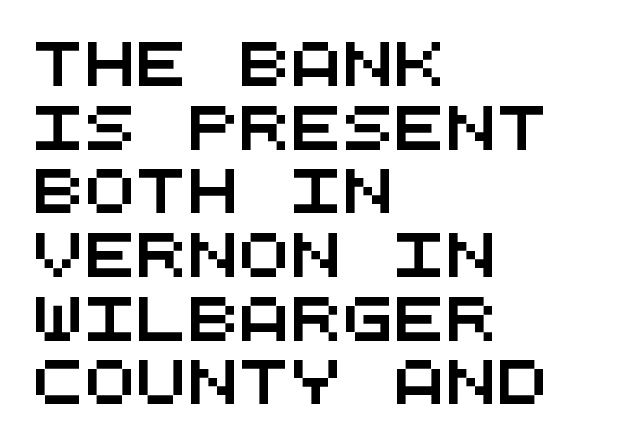
Baseline-to-baseline distance is the conventional proportion of letter height. Look at the tracking — it's just the regular setting, nothing added. Decoration check: the copy has no underline. Examine the stroke ends and you'll find no serifs. These lines are rendered in a fixed-pitch font. Left-aligned paragraph, ragged on the right.
